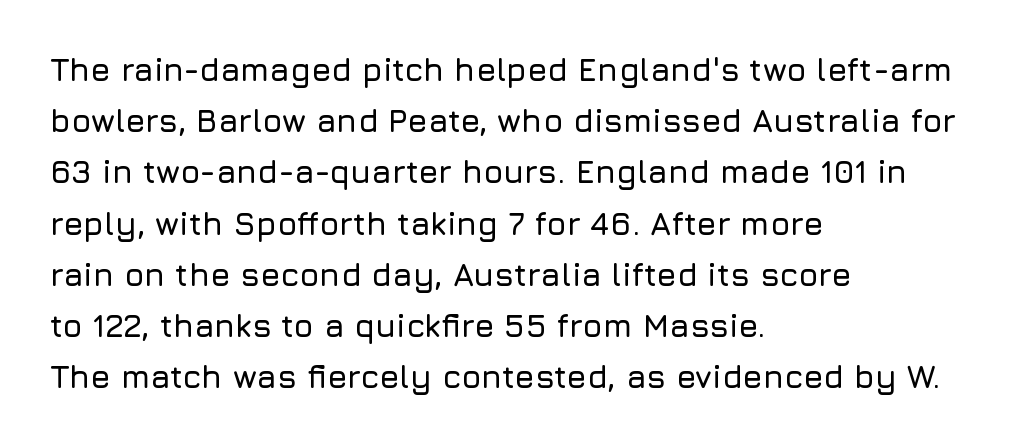
{"serif": "no", "italic": "no", "width": "normal", "stroke_contrast": "low", "x_height": "medium", "monospaced": "no", "underline": "no", "align": "left", "line_spacing": "normal", "line_spacing_ratio": 1.6, "letter_spacing": "normal", "letter_spacing_em": 0.0, "glyph_px": 32}
